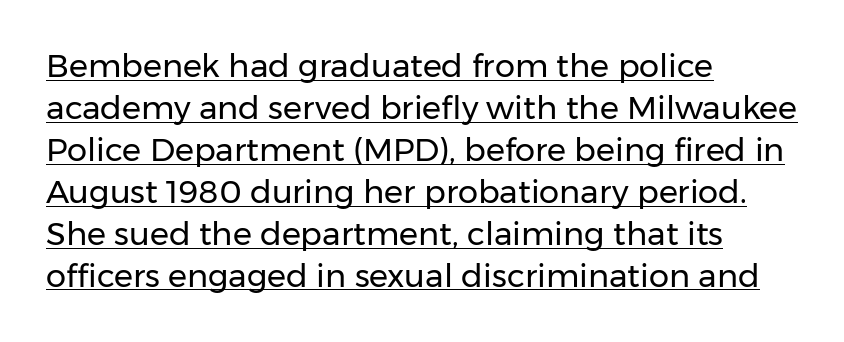
Q: Is the text bold? A: No.
Q: Is the text italic (slanted)? A: No, it is upright.
Q: Is the typeface a serif or a sans-serif typeface? A: Sans-serif.
Q: Is the text underlined? A: Yes.
Q: How is the paragraph aligned? A: Left-aligned.
Q: Is the spacing between letters normal or unusually wide? A: Normal.
Q: Is the spacing between lines tight, normal or loose? A: Normal.
Q: Width (condensed, normal, or wide)? A: Normal.
Q: Stroke contrast? A: Low.
Q: x-height? A: Medium.
Q: Monospaced? A: No.
